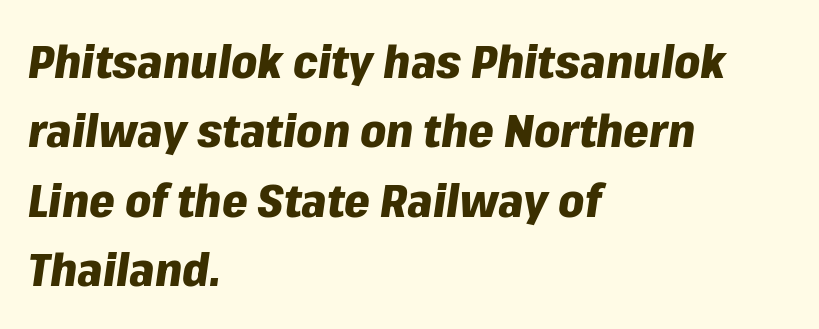
Q: Is the text bold? A: Yes.
Q: Is the text italic (slanted)? A: Yes, it leans right by about 8 degrees.
Q: Is the text underlined? A: No.
Q: How is the paragraph aligned? A: Left-aligned.
Q: Is the spacing between letters normal or unusually wide? A: Normal.
Q: Is the spacing between lines tight, normal or loose? A: Normal.
Q: Width (condensed, normal, or wide)? A: Normal.
Q: Stroke contrast? A: Low.
Q: x-height? A: Medium.
Q: Monospaced? A: No.
